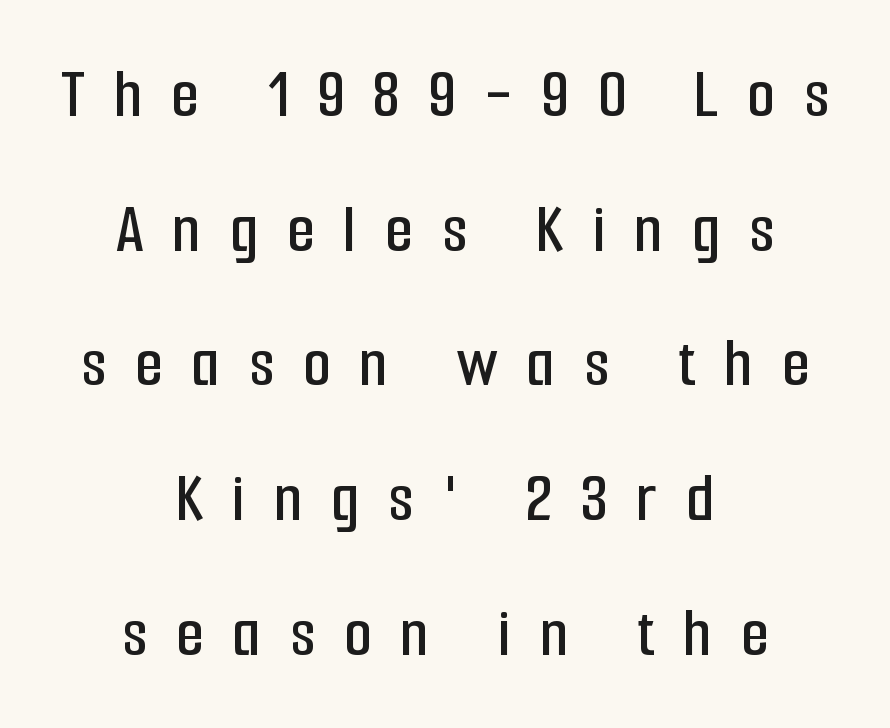
{"serif": "no", "italic": "no", "width": "condensed", "stroke_contrast": "low", "x_height": "medium", "monospaced": "no", "underline": "no", "align": "center", "line_spacing_ratio": 1.87, "letter_spacing": "wide", "letter_spacing_em": 0.4, "glyph_px": 72}
